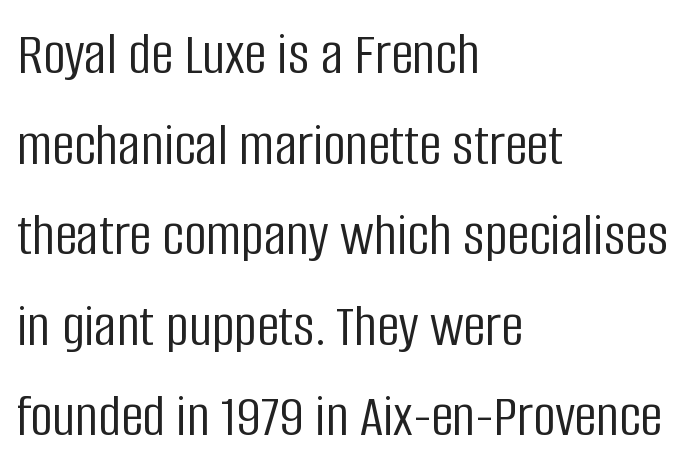
Here the designer chose a conventional face with non-uniform glyph widths. Just letters on the line, the space beneath them empty. If you measured baseline to baseline, you'd find a middling distance. Standard letterfit; no display-style spreading of the glyphs.
